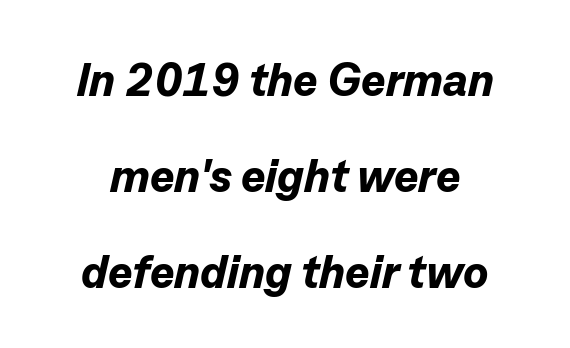
Q: Is the text bold? A: Yes.
Q: Is the text italic (slanted)? A: Yes, it leans right by about 13 degrees.
Q: Is the text underlined? A: No.
Q: Is the spacing between letters normal or unusually wide? A: Normal.
Q: Is the spacing between lines tight, normal or loose? A: Loose.
Q: Width (condensed, normal, or wide)? A: Normal.
Q: Stroke contrast? A: Low.
Q: x-height? A: Medium.
Q: Monospaced? A: No.
